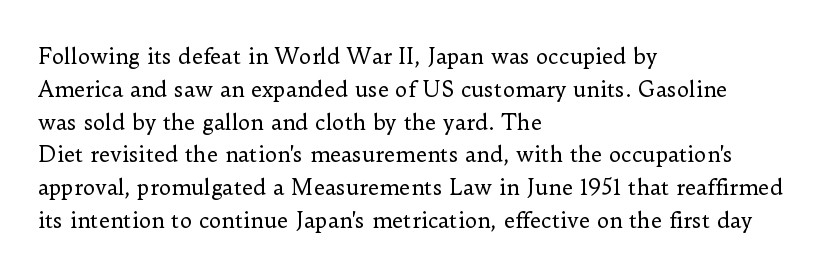
{"italic": "no", "bold": "no", "underline": "no", "align": "left", "line_spacing": "normal", "line_spacing_ratio": 1.56, "letter_spacing": "normal", "letter_spacing_em": 0.0, "glyph_px": 21}
